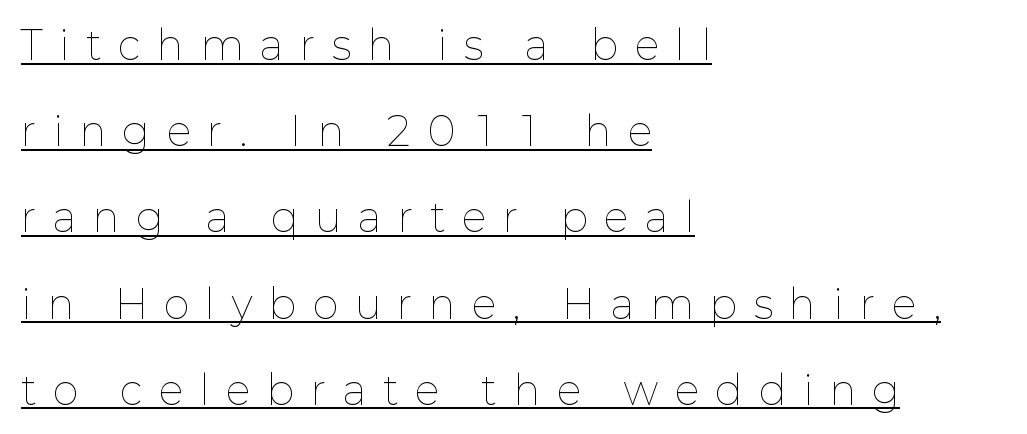
{"italic": "no", "bold": "no", "weight": "thin", "width": "normal", "stroke_contrast": "low", "x_height": "medium", "monospaced": "no", "underline": "yes", "align": "left", "line_spacing": "loose", "line_spacing_ratio": 2.21, "letter_spacing": "wide", "letter_spacing_em": 0.44, "glyph_px": 39}
